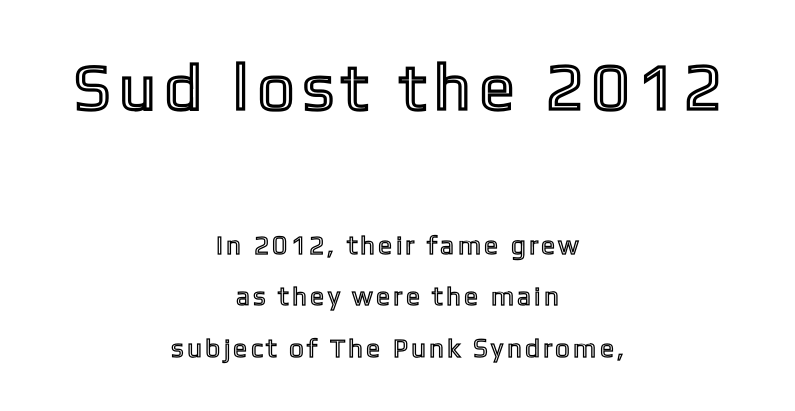
Q: Is the text italic (slanted)? A: No, it is upright.
Q: Is the text underlined? A: No.
Q: How is the paragraph aligned? A: Centered.
Q: Is the spacing between letters normal or unusually wide? A: Unusually wide.
Q: Is the spacing between lines tight, normal or loose? A: Loose.
Q: Which block of text is set in a larger size, the first (top) or the second (bottom)? A: The first (top) one.
Q: Width (condensed, normal, or wide)? A: Condensed.
Q: x-height? A: Medium.
Q: Monospaced? A: No.
